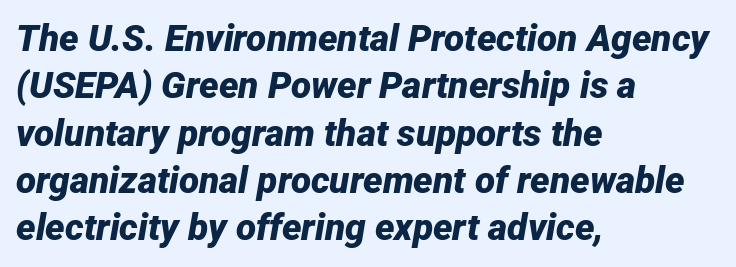
The image shows 37 px bold type, italic (leaning right); set left-aligned, normal line spacing (1.28x), normal letter spacing, not underlined; low stroke contrast and a medium x-height.
